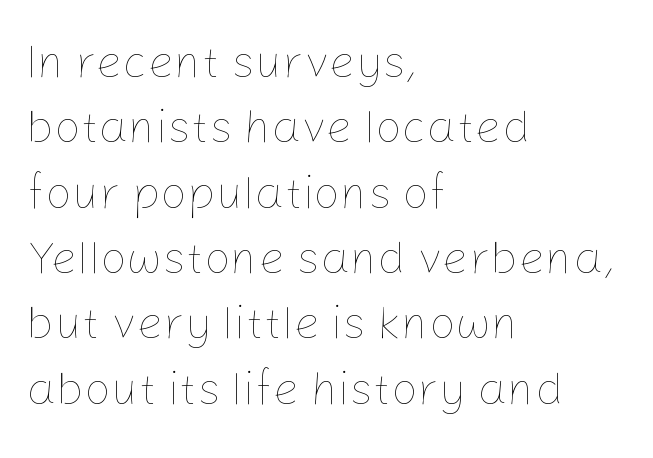
The paragraph shown leans on its left margin. The space directly below the letters is spotless. How are the letters spaced? Ordinarily, with no added tracking. The font is comparable to plain body text, perhaps lighter.
